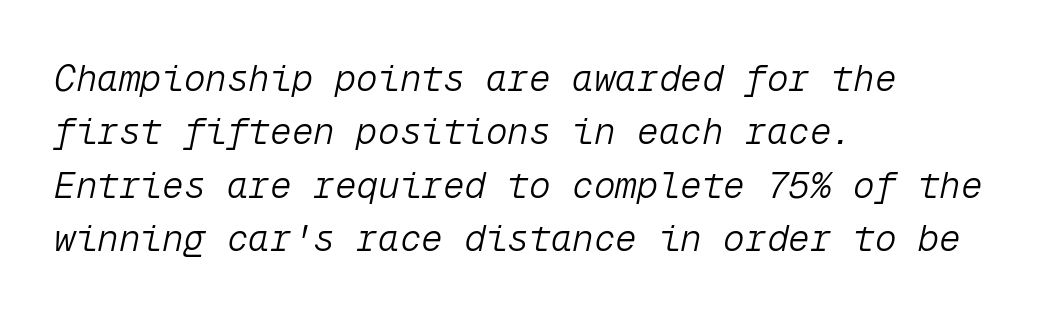
Is the type slanted? Yes — the strokes lean at a clear angle. Compared with a typical body face, this is equally light or lighter still. The compositor pushed each line to the left boundary. How are the letters spaced? Ordinarily, with no added tracking. Type without underlining. Is there much room between lines? A standard amount, neither cramped nor airy.
